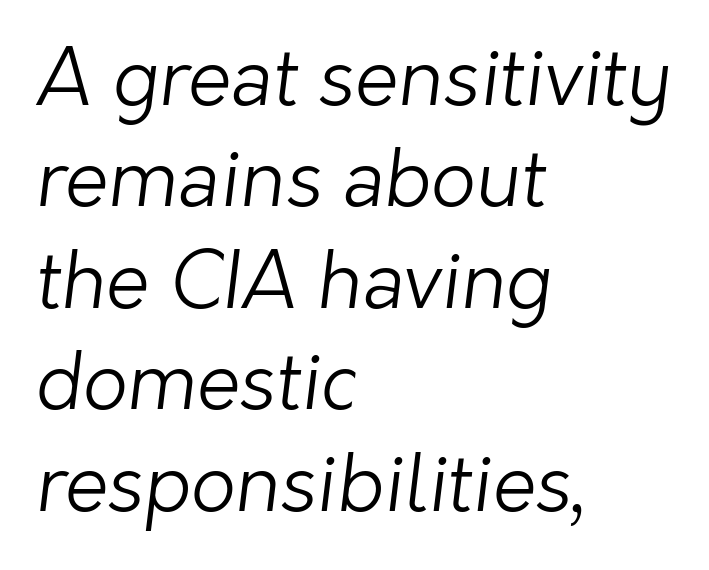
In CSS terms this would be text-align: left. Is the type heavy? It reads as light-to-regular instead. Proportional: the letters do not fall into vertical columns. A typesetter would call this leading conventional body-copy spacing.
